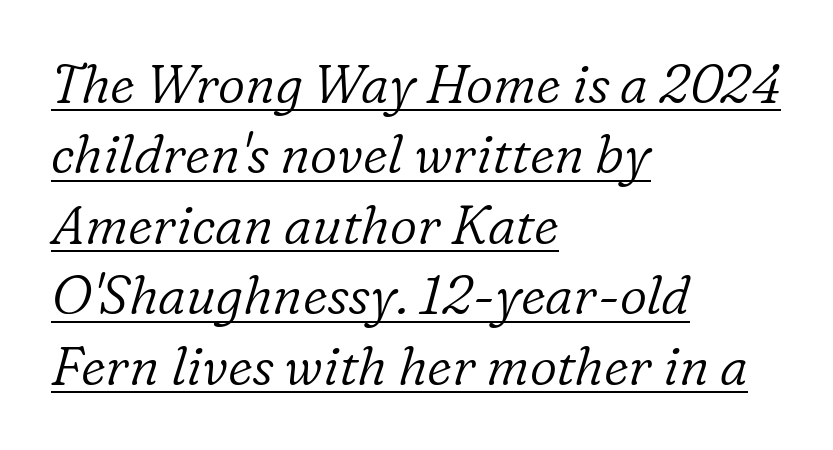
Quick note: underline on. Leading: standard. This sample uses plain, unmodified letter spacing. Leftover space on each line is placed entirely after the last word.
